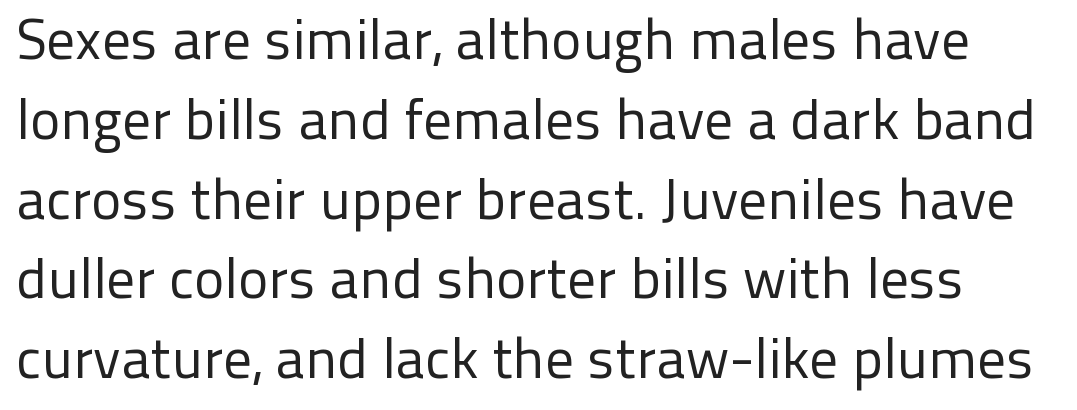
Unmarked baselines from the first word to the last. Classification — sans serif. Counters stay open thanks to moderate or lighter strokes. Note the varied advance widths — an 'i' is clearly narrower than an 'm'. The gaps between neighbouring characters are ordinary and unremarkable. Posture: straight, roman, zero tilt.
